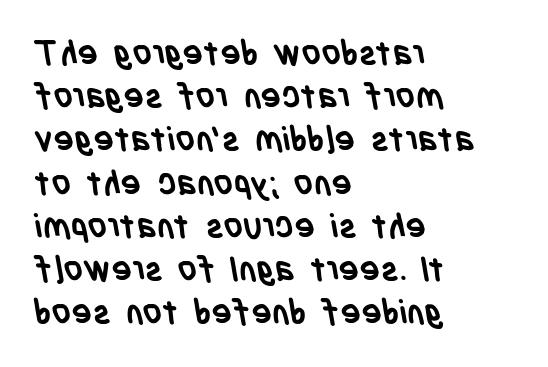
{"serif": "no", "bold": "yes", "weight": "semibold", "width": "condensed", "stroke_contrast": "low", "x_height": "large", "monospaced": "no", "underline": "no", "align": "left", "line_spacing": "normal", "line_spacing_ratio": 1.27, "letter_spacing": "normal", "letter_spacing_em": 0.0, "glyph_px": 34}
